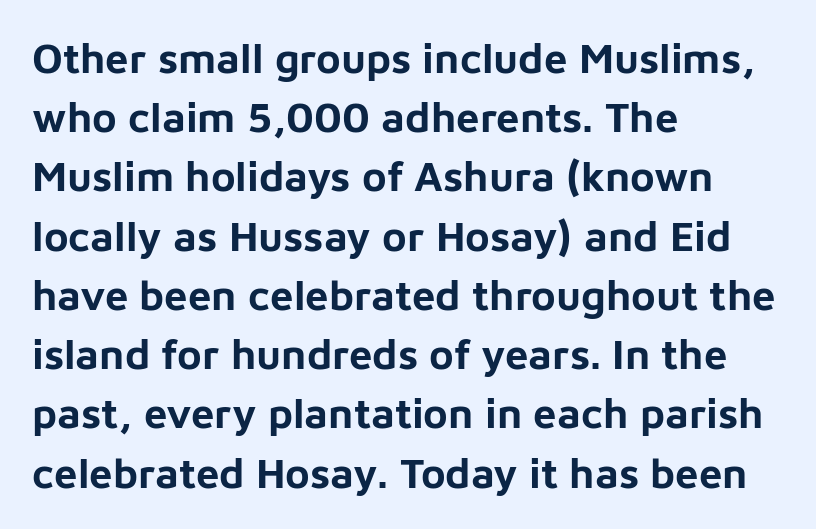
The image shows 42 px bold sans-serif type, upright; set left-aligned, normal line spacing (1.41x), normal letter spacing, not underlined; low stroke contrast and a medium x-height.
